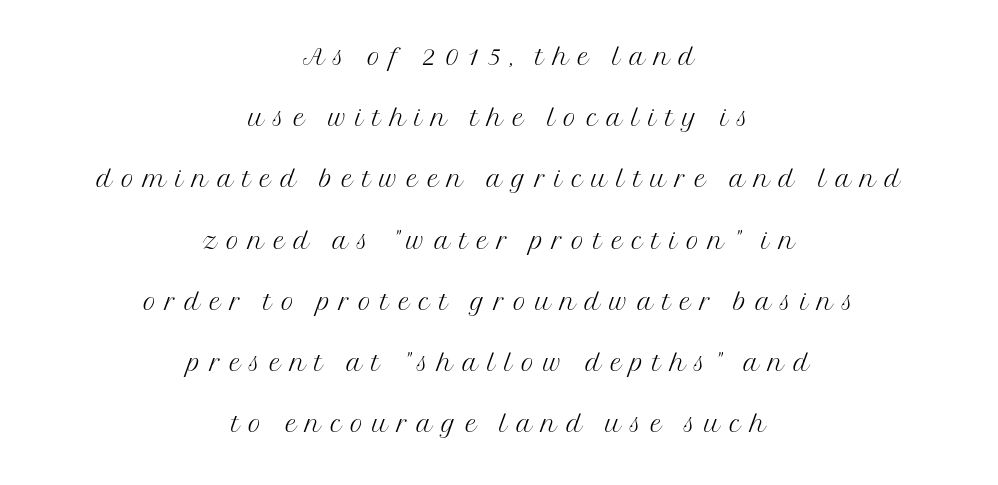
The image shows 35 px light serif type; set centered, line spacing 1.75x, unusually wide letter spacing (+0.26 em), not underlined; medium stroke contrast and a medium x-height.
